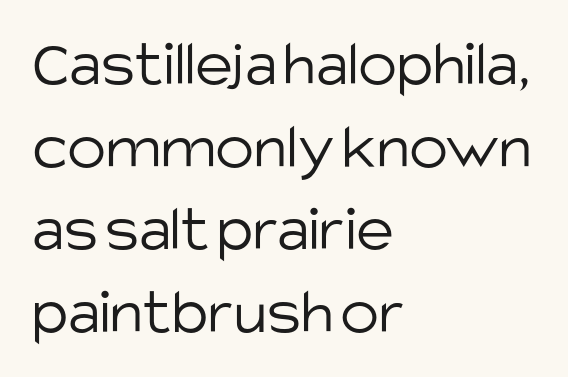
Q: Is the text bold? A: No.
Q: Is the text italic (slanted)? A: No, it is upright.
Q: Is the typeface a serif or a sans-serif typeface? A: Sans-serif.
Q: Is the text underlined? A: No.
Q: How is the paragraph aligned? A: Left-aligned.
Q: Is the spacing between letters normal or unusually wide? A: Normal.
Q: Is the spacing between lines tight, normal or loose? A: Normal.
Q: Width (condensed, normal, or wide)? A: Normal.
Q: Stroke contrast? A: Low.
Q: x-height? A: Large.
Q: Monospaced? A: No.
